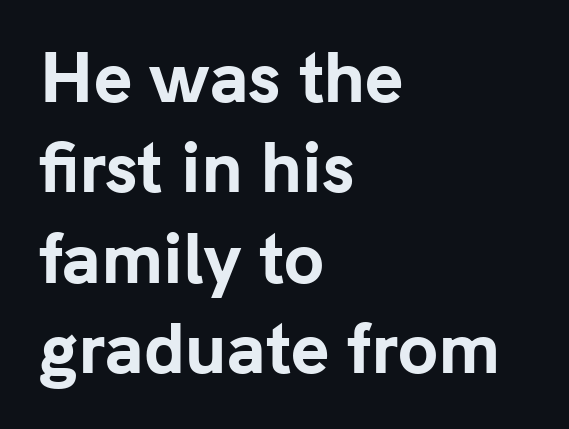
Q: Is the text bold? A: Yes.
Q: Is the text italic (slanted)? A: No, it is upright.
Q: Is the typeface a serif or a sans-serif typeface? A: Sans-serif.
Q: Is the text underlined? A: No.
Q: How is the paragraph aligned? A: Left-aligned.
Q: Is the spacing between letters normal or unusually wide? A: Normal.
Q: Is the spacing between lines tight, normal or loose? A: Normal.
Q: Width (condensed, normal, or wide)? A: Normal.
Q: Stroke contrast? A: Low.
Q: x-height? A: Medium.
Q: Monospaced? A: No.
